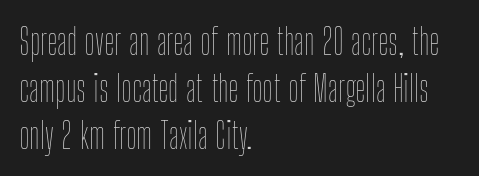
{"italic": "no", "bold": "no", "weight": "thin", "width": "condensed", "stroke_contrast": "low", "x_height": "medium", "monospaced": "no", "underline": "no", "align": "left", "line_spacing": "normal", "line_spacing_ratio": 1.3, "letter_spacing": "normal", "letter_spacing_em": 0.0, "glyph_px": 36}
